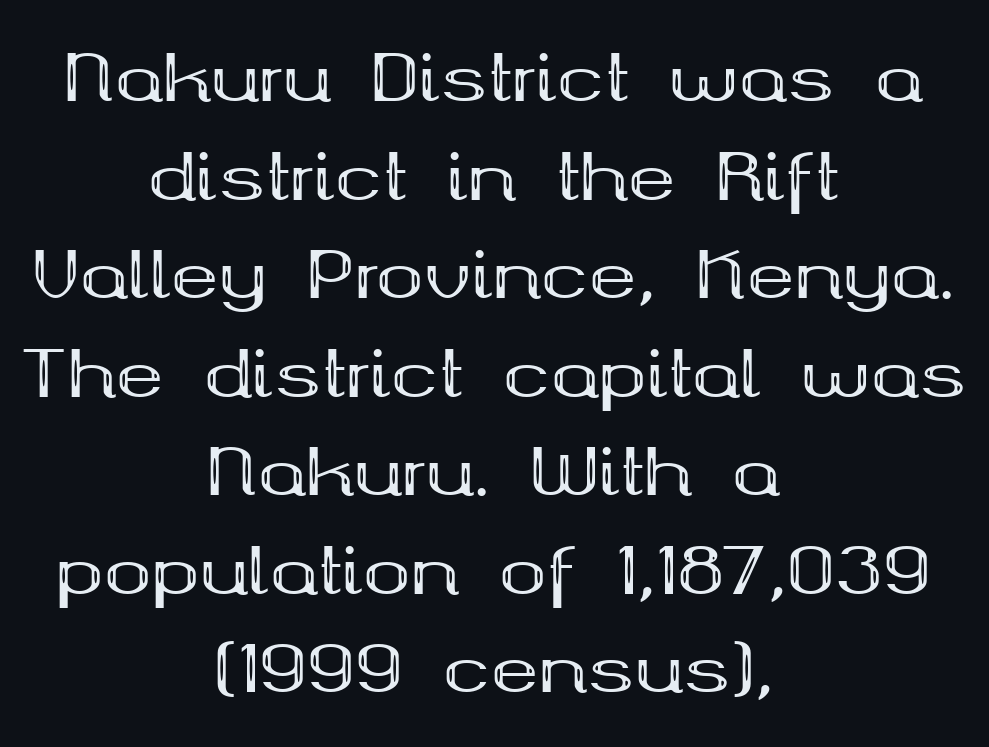
Q: Is the text bold? A: Yes.
Q: Is the text italic (slanted)? A: No, it is upright.
Q: Is the typeface a serif or a sans-serif typeface? A: Serif.
Q: Is the text underlined? A: No.
Q: How is the paragraph aligned? A: Centered.
Q: Is the spacing between letters normal or unusually wide? A: Normal.
Q: Is the spacing between lines tight, normal or loose? A: Normal.
Q: Width (condensed, normal, or wide)? A: Wide.
Q: Stroke contrast? A: Medium.
Q: x-height? A: Medium.
Q: Monospaced? A: No.
